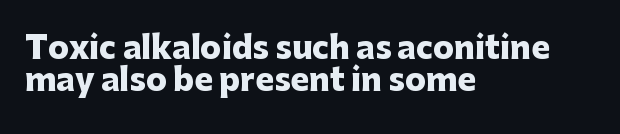
Characters remain perfectly vertical along every line. The face used here has the dense, thick strokes of a bold. Leading: reduced. These lines stack with their left ends in a neat column. Anything drawn beneath the words? Only blank space.
